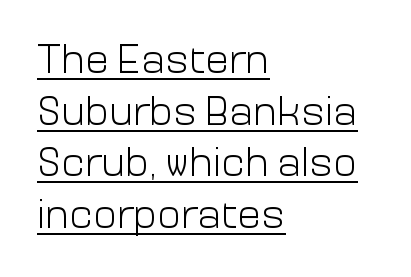
The image shows 40 px light sans-serif type, upright; set left-aligned, normal line spacing (1.29x), normal letter spacing, underlined; low stroke contrast and a medium x-height.
